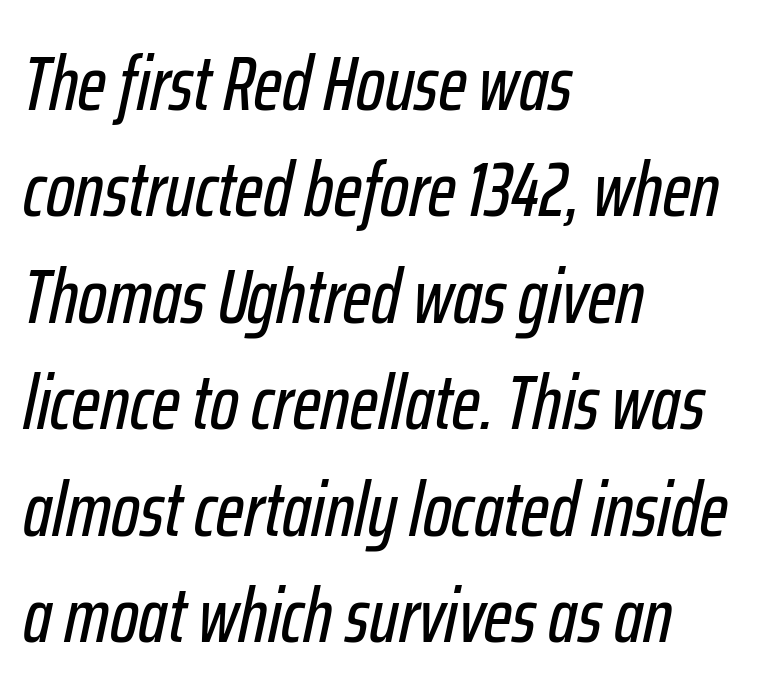
The image shows 76 px condensed type, italic (leaning right); set left-aligned, normal line spacing (1.4x), normal letter spacing, not underlined; low stroke contrast and a medium x-height.
